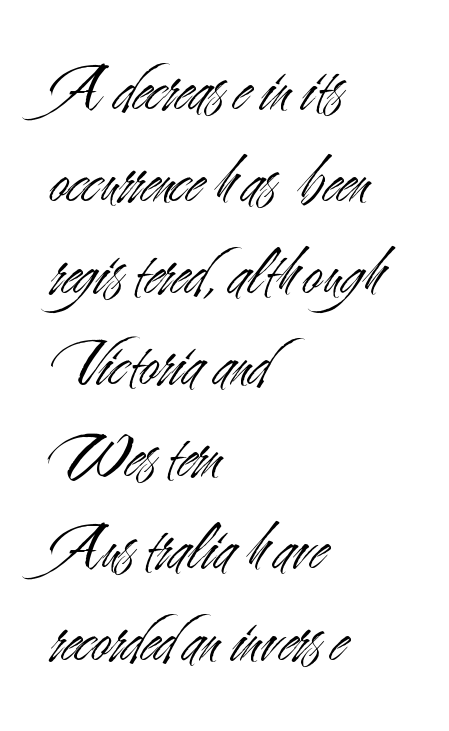
Q: Is the text bold? A: No.
Q: Is the text italic (slanted)? A: Yes.
Q: Is the typeface a serif or a sans-serif typeface? A: Sans-serif.
Q: Is the text underlined? A: No.
Q: How is the paragraph aligned? A: Left-aligned.
Q: Is the spacing between letters normal or unusually wide? A: Normal.
Q: Is the spacing between lines tight, normal or loose? A: Normal.
Q: Width (condensed, normal, or wide)? A: Condensed.
Q: Stroke contrast? A: Medium.
Q: x-height? A: Small.
Q: Monospaced? A: No.
